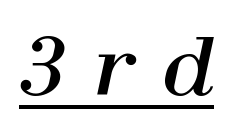
Q: Is the text italic (slanted)? A: Yes, it leans right by about 12 degrees.
Q: Is the text underlined? A: Yes.
Q: Is the spacing between letters normal or unusually wide? A: Unusually wide.
Q: Width (condensed, normal, or wide)? A: Normal.
Q: Stroke contrast? A: High.
Q: x-height? A: Medium.
Q: Monospaced? A: No.
